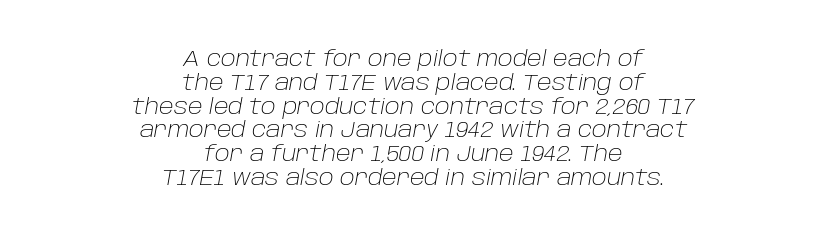
The image shows 22 px text type, italic (leaning right); set centered, tight line spacing (1.08x), normal letter spacing, not underlined.
